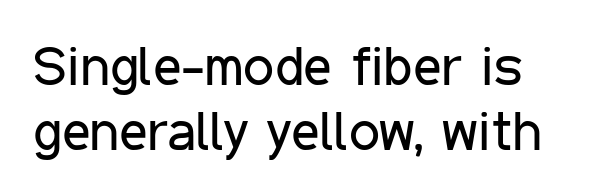
What stands out about the letter spacing? Nothing — it is the standard amount. The type family on display is of the sans-serif kind. The specimen reads as upright at a glance. Varying glyph widths throughout — classic text-font behaviour.
